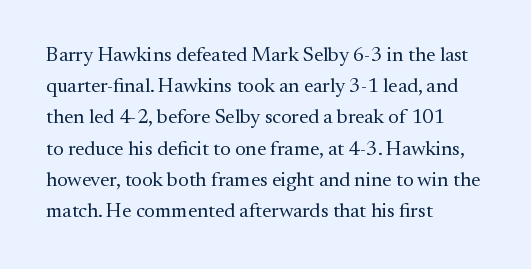
The image shows 20 px text type, upright; set left-aligned, normal line spacing (1.56x), normal letter spacing, not underlined.
